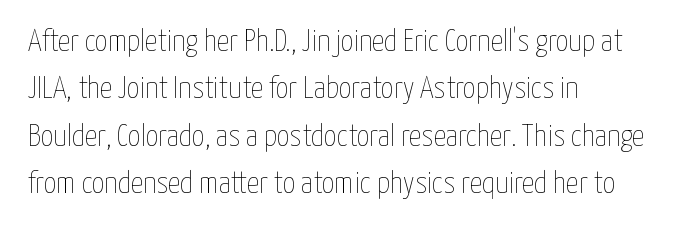
{"italic": "no", "bold": "no", "weight": "thin", "width": "condensed", "stroke_contrast": "low", "x_height": "medium", "monospaced": "no", "underline": "no", "align": "left", "line_spacing": "normal", "line_spacing_ratio": 1.53, "letter_spacing": "normal", "letter_spacing_em": 0.0, "glyph_px": 31}
